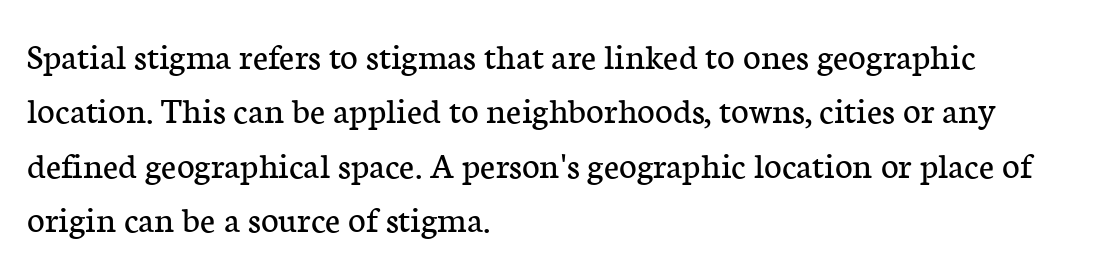
Q: Is the text bold? A: No.
Q: Is the text italic (slanted)? A: No, it is upright.
Q: Is the typeface a serif or a sans-serif typeface? A: Serif.
Q: Is the text underlined? A: No.
Q: How is the paragraph aligned? A: Left-aligned.
Q: Is the spacing between letters normal or unusually wide? A: Normal.
Q: Is the spacing between lines tight, normal or loose? A: Normal.
Q: Width (condensed, normal, or wide)? A: Normal.
Q: Stroke contrast? A: Low.
Q: x-height? A: Medium.
Q: Monospaced? A: No.
